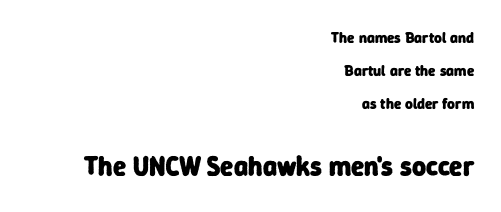
Typesetter's note: full bold, strokes at maximum text heaviness. The rendering keeps characters at their native spacing. Small over large — that's the arrangement of the two blocks here. This sample is right-justified, so line beginnings fall wherever the words allow. Loosely led — the rows are spread out. This rendering features lettering with no underline.
